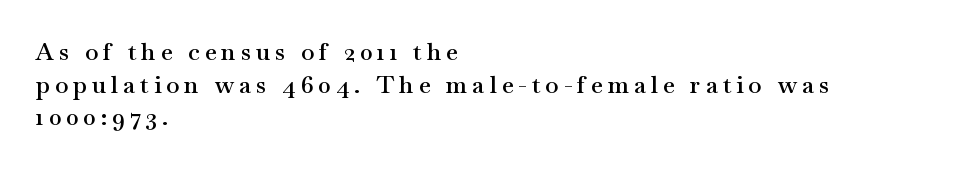
The image shows 24 px text type, upright; set left-aligned, normal line spacing (1.36x), unusually wide letter spacing (+0.21 em), not underlined.
